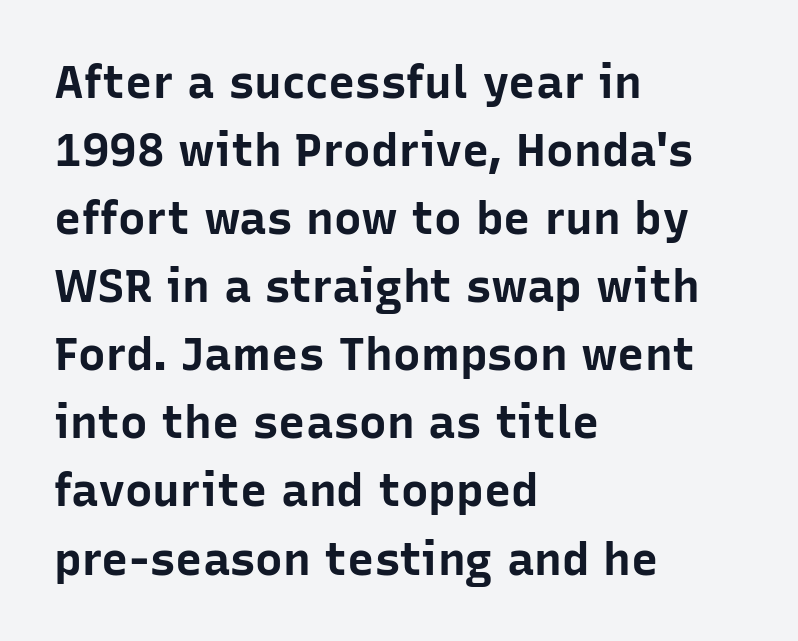
Each line starts at the same left margin while the right side varies. Do the characters align in a grid? No, the font is proportional. Stroke thickness is high; the sample reads as a true bold. You could call the tracking neutral — neither tight nor loose.
